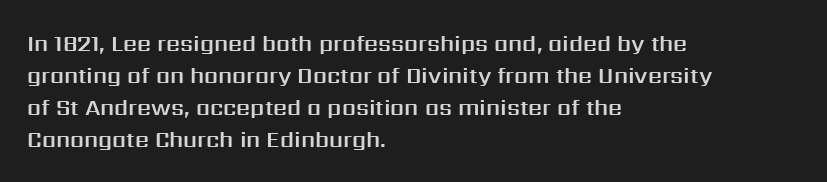
{"italic": "no", "underline": "no", "align": "left", "line_spacing": "normal", "line_spacing_ratio": 1.45, "letter_spacing": "normal", "letter_spacing_em": 0.0, "glyph_px": 22}
